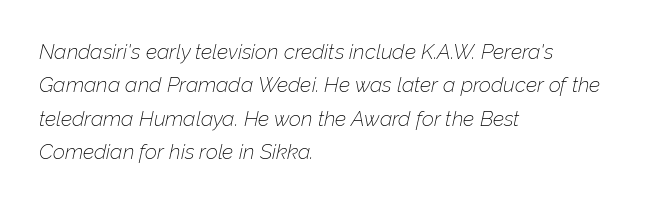
Leading matches the norm, producing a regular column. The face used here is rendered with its standard letterfit. Where is the straight margin? On the left. Underline: absent. Think standard paragraph weight, or any step lighter than that. Posture: slanted.
